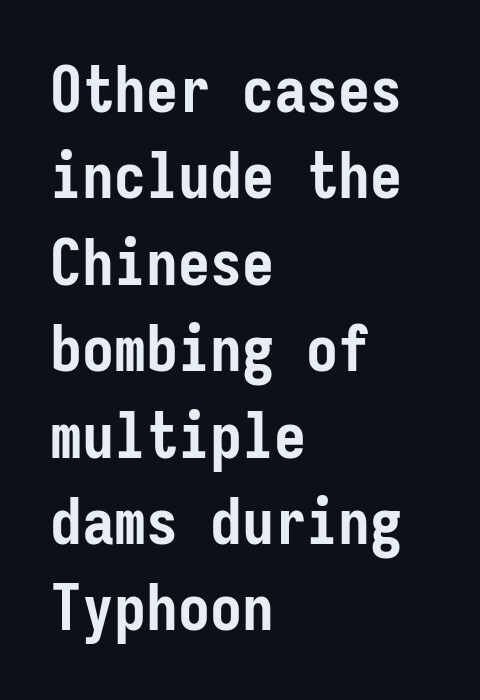
Q: Is the text bold? A: Yes.
Q: Is the text italic (slanted)? A: No, it is upright.
Q: Is the typeface a serif or a sans-serif typeface? A: Sans-serif.
Q: Is the text underlined? A: No.
Q: How is the paragraph aligned? A: Left-aligned.
Q: Is the spacing between letters normal or unusually wide? A: Normal.
Q: Is the spacing between lines tight, normal or loose? A: Normal.
Q: Width (condensed, normal, or wide)? A: Condensed.
Q: Stroke contrast? A: Low.
Q: x-height? A: Medium.
Q: Monospaced? A: Yes.
